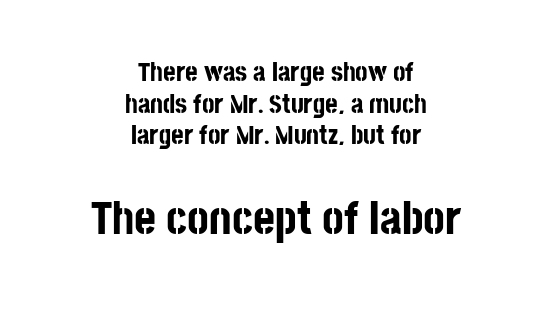
The image shows 47 px bold, condensed sans-serif type, upright; set centered, line spacing 1.17x, normal letter spacing, not underlined; the second (bottom) block is 1.74x larger; low stroke contrast and a large x-height.
